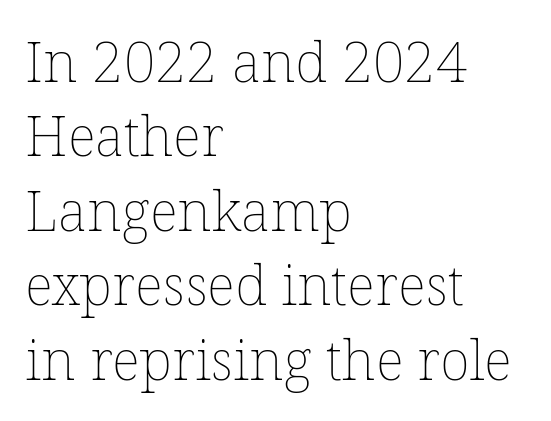
Casual observation: everything's shoved over to the left. The rows are spaced the way most documents space them. Check the space under the baseline: it is left empty. Weight: not bold — regular or lighter. In terms of letterspacing, this is plain default setting.
